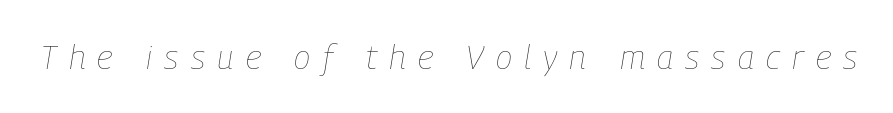
{"italic": "yes", "lean": "right", "slant_degrees": 9, "bold": "no", "weight": "thin", "width": "condensed", "stroke_contrast": "low", "x_height": "medium", "monospaced": "no", "underline": "no", "letter_spacing": "wide", "letter_spacing_em": 0.36, "glyph_px": 34}
